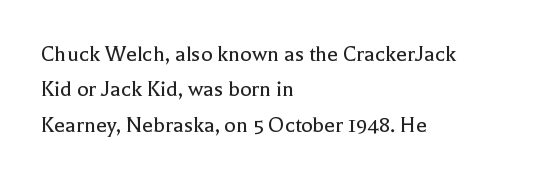
The image shows 24 px text type, upright; set left-aligned, normal line spacing (1.47x), normal letter spacing, not underlined.
